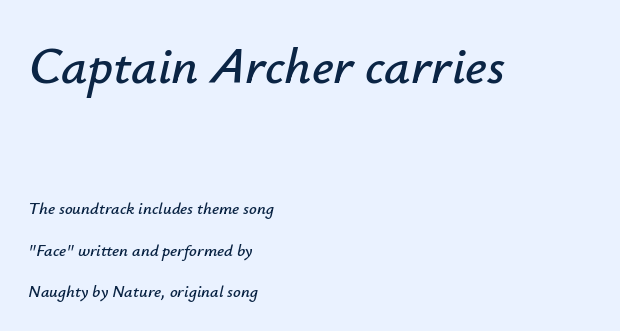
Q: Is the text italic (slanted)? A: Yes, it leans right by about 12 degrees.
Q: Is the text underlined? A: No.
Q: How is the paragraph aligned? A: Left-aligned.
Q: Is the spacing between letters normal or unusually wide? A: Normal.
Q: Is the spacing between lines tight, normal or loose? A: Loose.
Q: Which block of text is set in a larger size, the first (top) or the second (bottom)? A: The first (top) one.
Q: Width (condensed, normal, or wide)? A: Normal.
Q: Stroke contrast? A: Low.
Q: x-height? A: Small.
Q: Monospaced? A: No.
